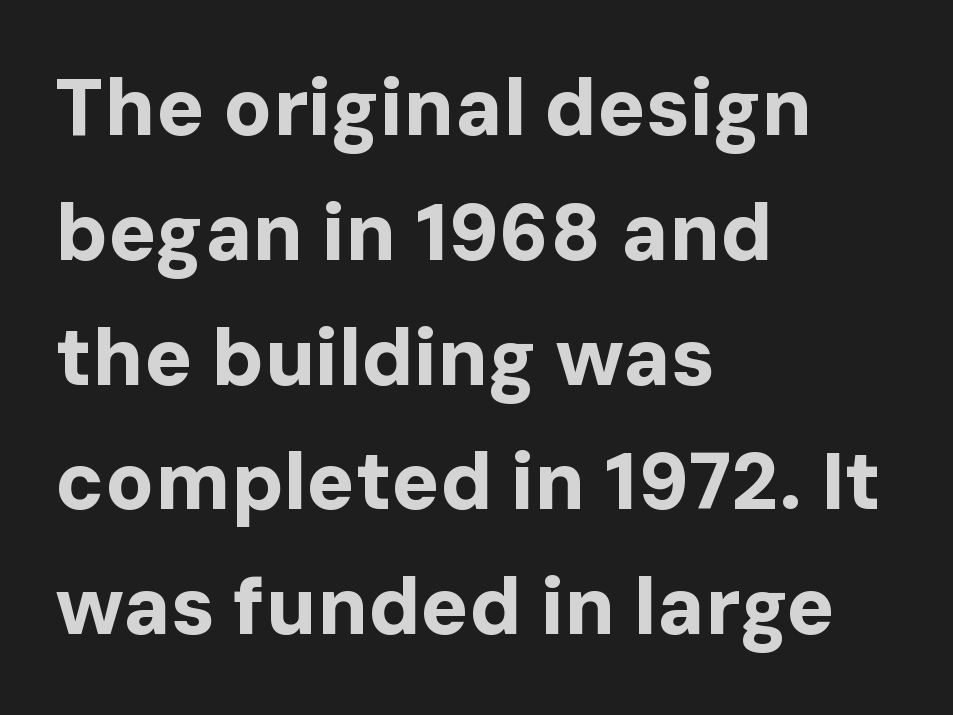
The image shows 80 px bold sans-serif type, upright; set left-aligned, normal line spacing (1.56x), normal letter spacing, not underlined; low stroke contrast and a medium x-height.
